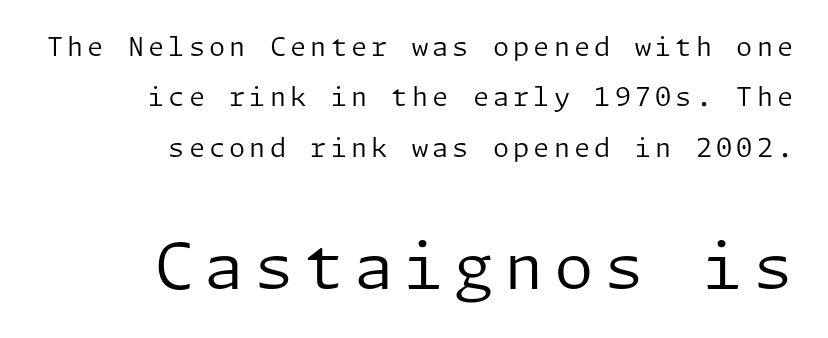
{"serif": "no", "italic": "no", "bold": "no", "weight": "regular", "width": "normal", "stroke_contrast": "low", "x_height": "medium", "underline": "no", "align": "right", "line_spacing": "loose", "line_spacing_ratio": 1.94, "larger_block": "second", "size_ratio": 2.46, "glyph_px": 64}
